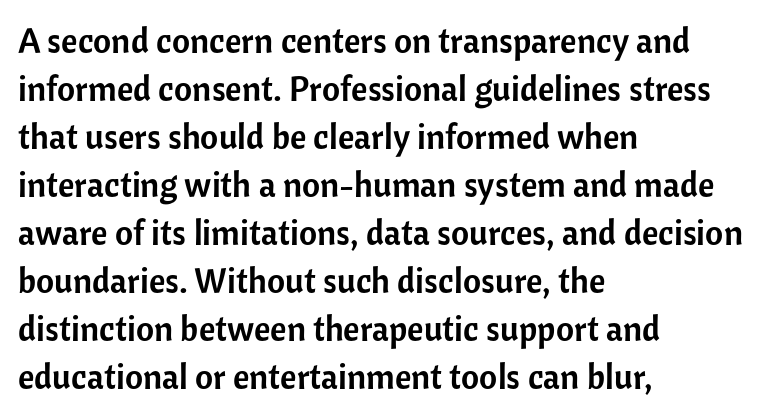
{"serif": "no", "italic": "no", "width": "normal", "stroke_contrast": "low", "x_height": "medium", "monospaced": "no", "underline": "no", "align": "left", "line_spacing": "normal", "line_spacing_ratio": 1.37, "letter_spacing": "normal", "letter_spacing_em": 0.0, "glyph_px": 35}
